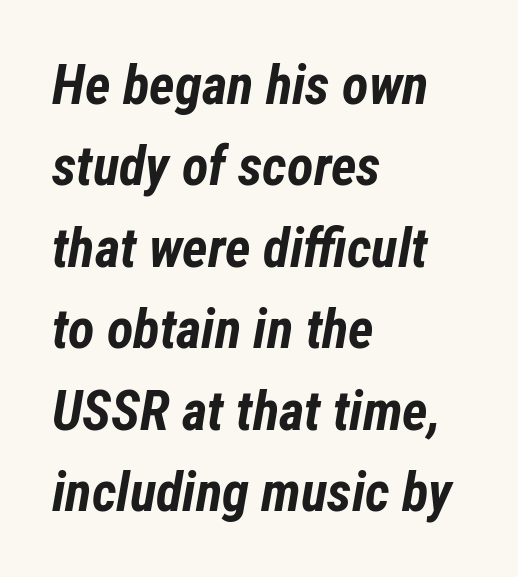
{"italic": "yes", "lean": "right", "slant_degrees": 12, "bold": "yes", "weight": "bold", "width": "condensed", "stroke_contrast": "low", "x_height": "medium", "monospaced": "no", "underline": "no", "align": "left", "line_spacing": "normal", "line_spacing_ratio": 1.48, "letter_spacing": "normal", "letter_spacing_em": 0.0, "glyph_px": 55}
